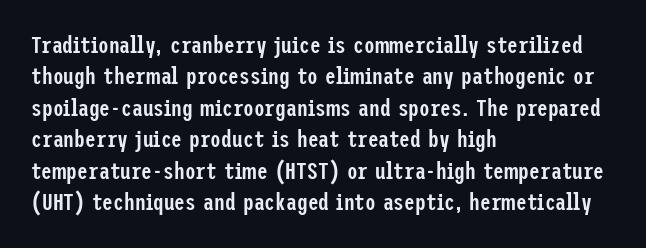
Q: Is the text bold? A: Semi-bold.
Q: Is the text italic (slanted)? A: No, it is upright.
Q: Is the text underlined? A: No.
Q: How is the paragraph aligned? A: Left-aligned.
Q: Is the spacing between letters normal or unusually wide? A: Normal.
Q: Is the spacing between lines tight, normal or loose? A: Normal.
